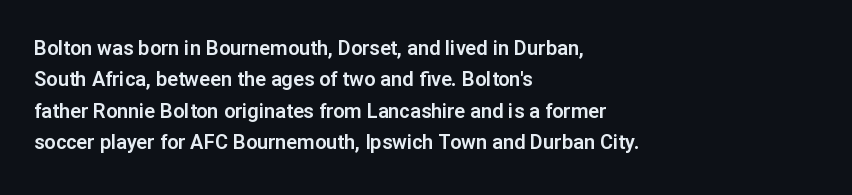
{"italic": "no", "underline": "no", "align": "left", "line_spacing": "normal", "line_spacing_ratio": 1.57, "letter_spacing": "normal", "letter_spacing_em": 0.0, "glyph_px": 20}
